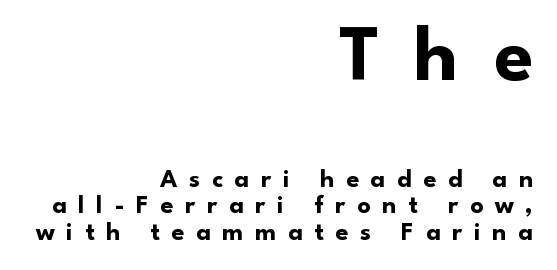
Q: Is the text bold? A: Yes.
Q: Is the text italic (slanted)? A: No, it is upright.
Q: Is the typeface a serif or a sans-serif typeface? A: Sans-serif.
Q: Is the text underlined? A: No.
Q: How is the paragraph aligned? A: Right-aligned.
Q: Is the spacing between letters normal or unusually wide? A: Unusually wide.
Q: Is the spacing between lines tight, normal or loose? A: Tight.
Q: Which block of text is set in a larger size, the first (top) or the second (bottom)? A: The first (top) one.
Q: Width (condensed, normal, or wide)? A: Normal.
Q: Stroke contrast? A: Low.
Q: x-height? A: Small.
Q: Monospaced? A: No.
